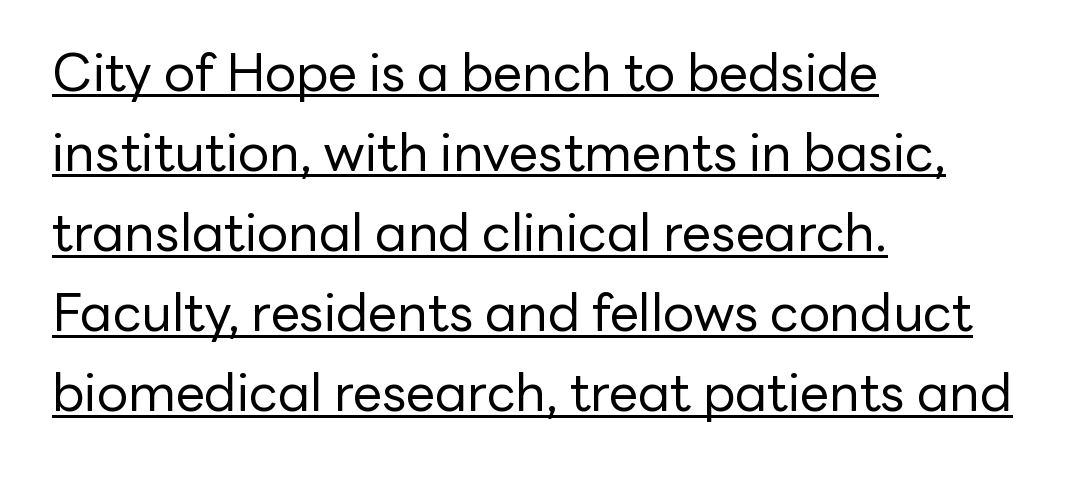
{"serif": "no", "italic": "no", "bold": "no", "weight": "regular", "width": "normal", "stroke_contrast": "low", "x_height": "medium", "monospaced": "no", "underline": "yes", "align": "left", "line_spacing": "normal", "line_spacing_ratio": 1.54, "letter_spacing": "normal", "letter_spacing_em": 0.0, "glyph_px": 52}
